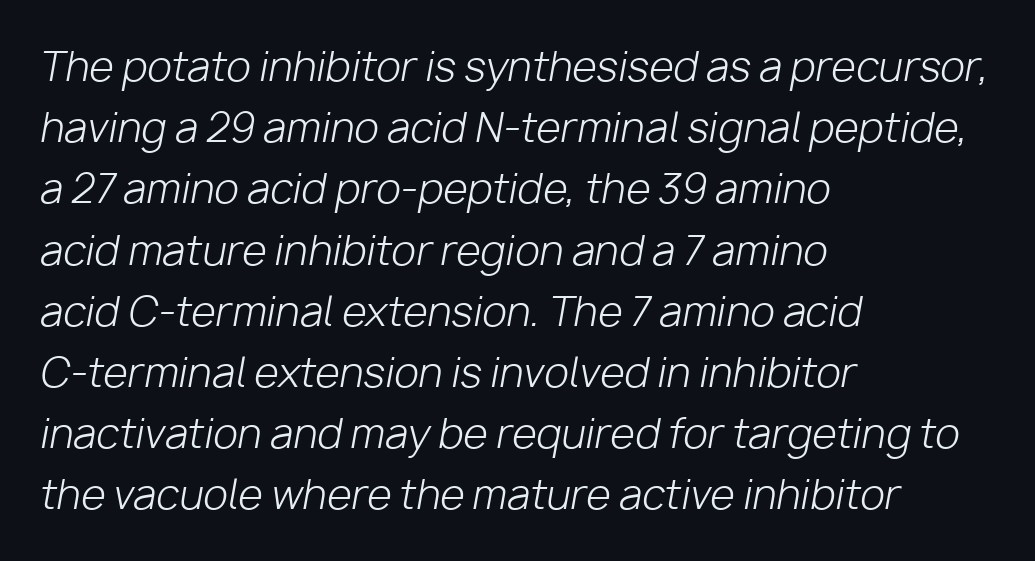
{"italic": "yes", "lean": "right", "slant_degrees": 10, "bold": "no", "weight": "light", "width": "normal", "stroke_contrast": "low", "x_height": "medium", "monospaced": "no", "underline": "no", "align": "left", "line_spacing": "normal", "line_spacing_ratio": 1.53, "letter_spacing": "normal", "letter_spacing_em": 0.0, "glyph_px": 40}
